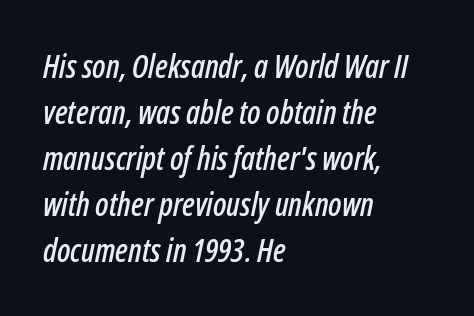
The rendering uses natural spacing where letterforms have individual widths. Short and long lines alike share a common starting point at left. This sample uses an oblique cut, with every glyph tilted off the vertical. Honestly, the row spacing looks completely unremarkable. Descenders are the only things crossing below the line.
